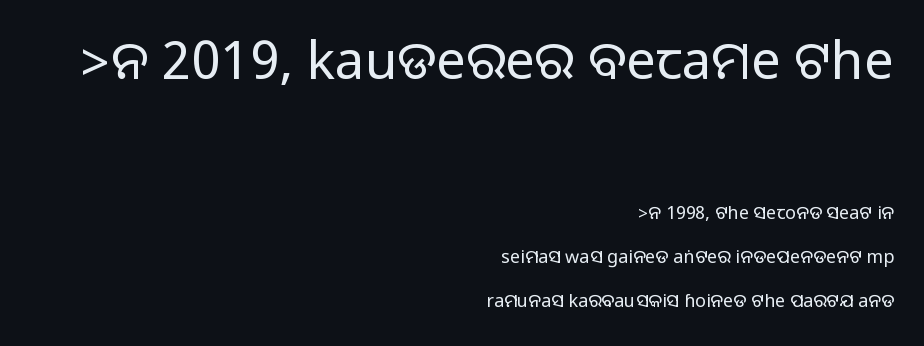
Q: Is the text italic (slanted)? A: No, it is upright.
Q: Is the typeface a serif or a sans-serif typeface? A: Sans-serif.
Q: Is the text underlined? A: No.
Q: How is the paragraph aligned? A: Right-aligned.
Q: Is the spacing between letters normal or unusually wide? A: Normal.
Q: Is the spacing between lines tight, normal or loose? A: Loose.
Q: Which block of text is set in a larger size, the first (top) or the second (bottom)? A: The first (top) one.
Q: Width (condensed, normal, or wide)? A: Normal.
Q: Stroke contrast? A: Medium.
Q: Monospaced? A: No.
